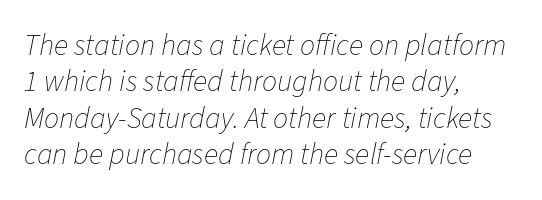
Q: Is the text bold? A: No.
Q: Is the text italic (slanted)? A: Yes, it leans right by about 11 degrees.
Q: Is the text underlined? A: No.
Q: How is the paragraph aligned? A: Left-aligned.
Q: Is the spacing between letters normal or unusually wide? A: Normal.
Q: Width (condensed, normal, or wide)? A: Normal.
Q: Stroke contrast? A: Low.
Q: x-height? A: Medium.
Q: Monospaced? A: No.
